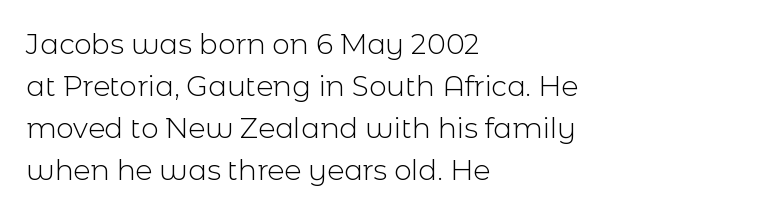
{"serif": "no", "italic": "no", "bold": "no", "weight": "light", "width": "normal", "x_height": "medium", "monospaced": "no", "underline": "no", "align": "left", "line_spacing": "normal", "line_spacing_ratio": 1.5, "letter_spacing": "normal", "letter_spacing_em": 0.0, "glyph_px": 28}
